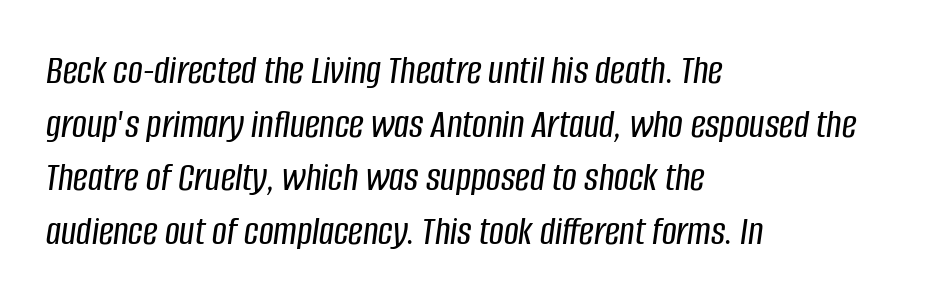
{"italic": "yes", "lean": "right", "slant_degrees": 8, "width": "condensed", "stroke_contrast": "low", "x_height": "large", "monospaced": "no", "underline": "no", "align": "left", "line_spacing": "normal", "line_spacing_ratio": 1.31, "letter_spacing": "normal", "letter_spacing_em": 0.0, "glyph_px": 41}
